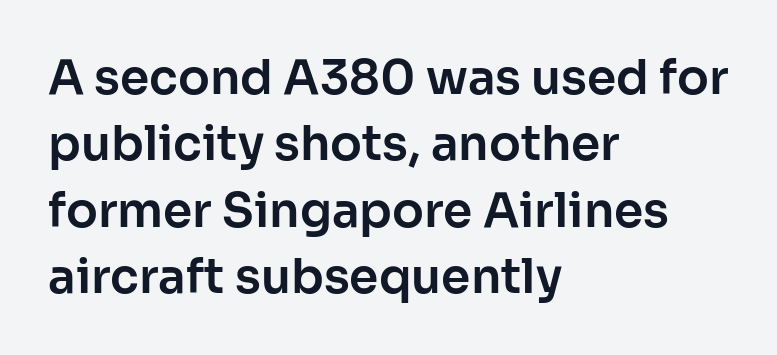
{"serif": "no", "italic": "no", "width": "normal", "stroke_contrast": "low", "x_height": "medium", "monospaced": "no", "underline": "no", "align": "left", "line_spacing": "normal", "line_spacing_ratio": 1.41, "letter_spacing": "normal", "letter_spacing_em": 0.0, "glyph_px": 47}
